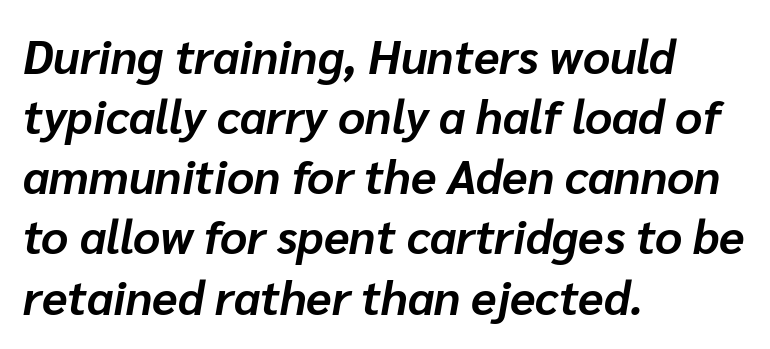
The image shows 47 px bold type, italic (leaning right); set left-aligned, normal line spacing (1.28x), normal letter spacing, not underlined; low stroke contrast and a medium x-height.
